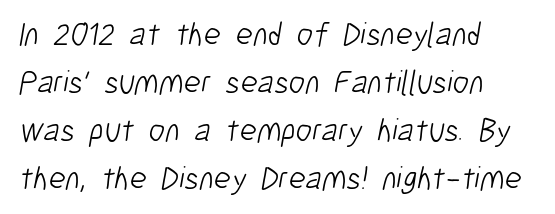
Q: Is the text bold? A: No.
Q: Is the typeface a serif or a sans-serif typeface? A: Sans-serif.
Q: Is the text underlined? A: No.
Q: How is the paragraph aligned? A: Left-aligned.
Q: Is the spacing between letters normal or unusually wide? A: Normal.
Q: Is the spacing between lines tight, normal or loose? A: Normal.
Q: Width (condensed, normal, or wide)? A: Condensed.
Q: Stroke contrast? A: Low.
Q: x-height? A: Medium.
Q: Monospaced? A: No.
